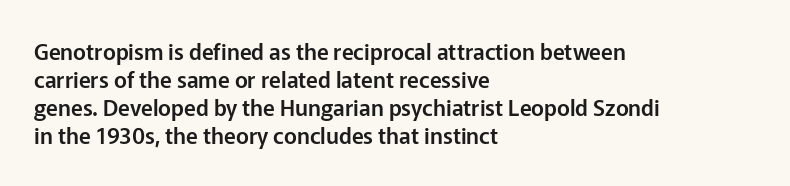
{"italic": "no", "underline": "no", "align": "left", "line_spacing": "normal", "line_spacing_ratio": 1.28, "letter_spacing": "normal", "letter_spacing_em": 0.0, "glyph_px": 22}
